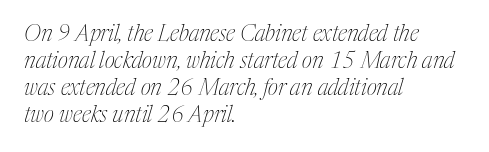
{"italic": "yes", "lean": "right", "slant_degrees": 17, "bold": "no", "underline": "no", "align": "left", "line_spacing_ratio": 1.22, "letter_spacing": "normal", "letter_spacing_em": 0.0, "glyph_px": 22}
